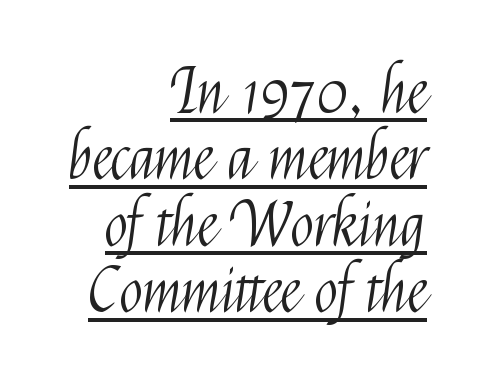
Does extra space separate the letters? No, they use regular spacing. Visually the block forms a straight wall on the right and a jagged coastline on the left. Note the varied advance widths — an 'i' is clearly narrower than an 'm'. Successive baselines arrive quickly, one right under another.
